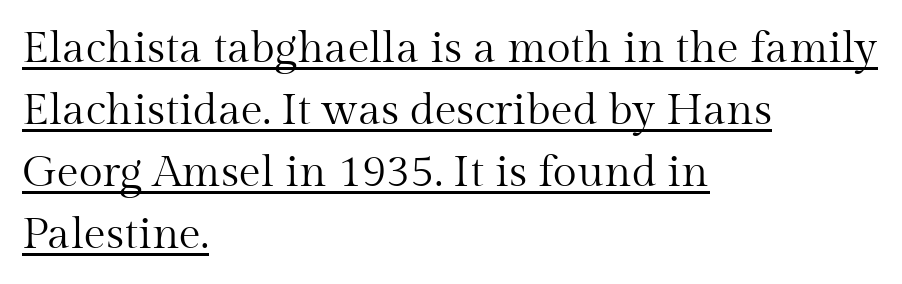
{"serif": "yes", "italic": "no", "bold": "no", "weight": "regular", "width": "normal", "stroke_contrast": "medium", "x_height": "medium", "monospaced": "no", "underline": "yes", "align": "left", "line_spacing": "normal", "line_spacing_ratio": 1.41, "letter_spacing": "normal", "letter_spacing_em": 0.0, "glyph_px": 44}
